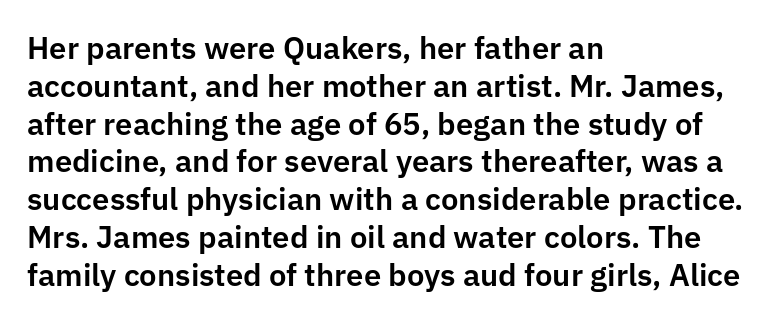
Q: Is the text italic (slanted)? A: No, it is upright.
Q: Is the typeface a serif or a sans-serif typeface? A: Sans-serif.
Q: Is the text underlined? A: No.
Q: How is the paragraph aligned? A: Left-aligned.
Q: Is the spacing between letters normal or unusually wide? A: Normal.
Q: Width (condensed, normal, or wide)? A: Normal.
Q: Stroke contrast? A: Low.
Q: x-height? A: Medium.
Q: Monospaced? A: No.
